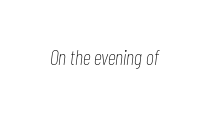
The image shows 21 px text type, italic (leaning right); set normal letter spacing, not underlined.
